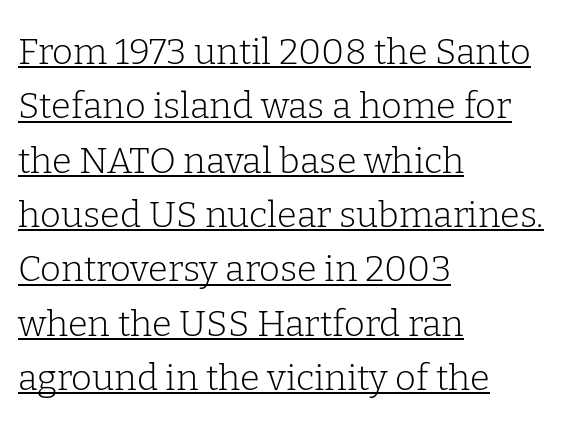
The image shows 36 px light serif type, upright; set left-aligned, normal line spacing (1.51x), normal letter spacing, underlined; low stroke contrast and a medium x-height.
